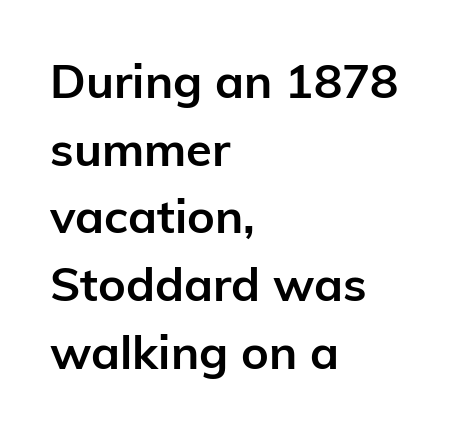
The leading is moderate, giving the passage an even texture. The space directly below the letters is spotless. A classic flush-left, rag-right setting is used for this passage. Font category for this specimen: sans-serif. Vertical strokes here are truly vertical.
